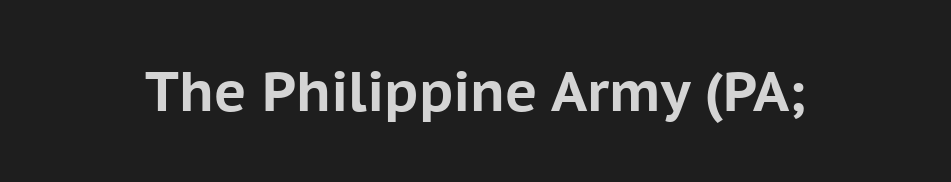
Q: Is the text bold? A: Yes.
Q: Is the text italic (slanted)? A: No, it is upright.
Q: Is the typeface a serif or a sans-serif typeface? A: Sans-serif.
Q: Is the text underlined? A: No.
Q: Is the spacing between letters normal or unusually wide? A: Normal.
Q: Width (condensed, normal, or wide)? A: Normal.
Q: Stroke contrast? A: Low.
Q: x-height? A: Medium.
Q: Monospaced? A: No.
